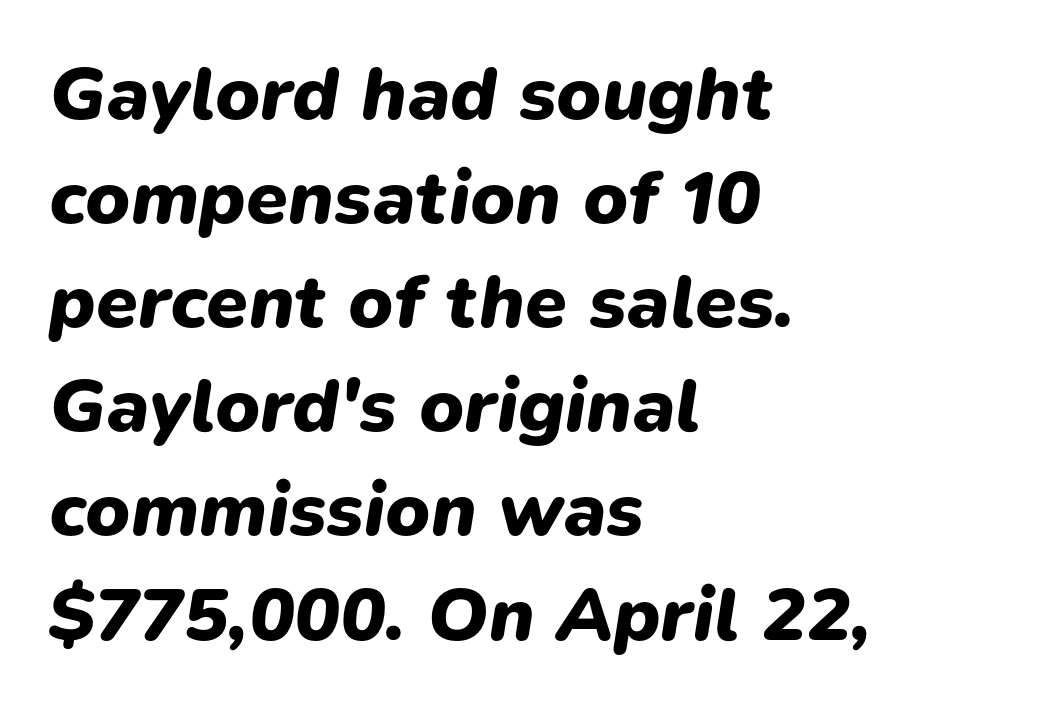
Q: Is the text bold? A: Yes.
Q: Is the text italic (slanted)? A: Yes, it leans right by about 9 degrees.
Q: Is the text underlined? A: No.
Q: How is the paragraph aligned? A: Left-aligned.
Q: Is the spacing between letters normal or unusually wide? A: Normal.
Q: Is the spacing between lines tight, normal or loose? A: Normal.
Q: Width (condensed, normal, or wide)? A: Normal.
Q: Stroke contrast? A: Low.
Q: x-height? A: Medium.
Q: Monospaced? A: No.
